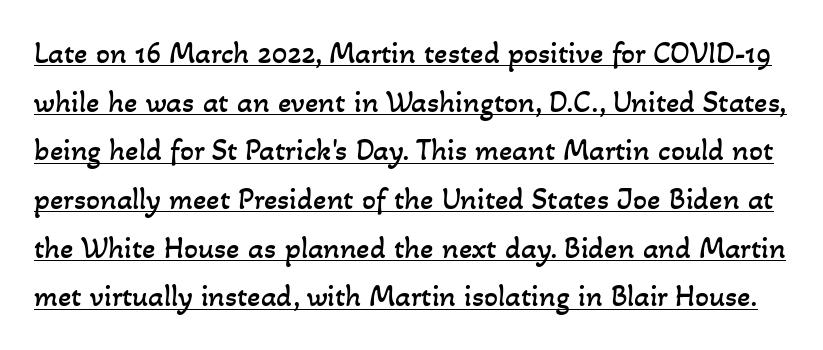
The characters are drawn with everyday or finer stroke widths. Spacing between characters is what you'd get straight out of the box. Does the leading feel generous? No, just average. Spacing verdict: proportional, widths tailored to each character.
